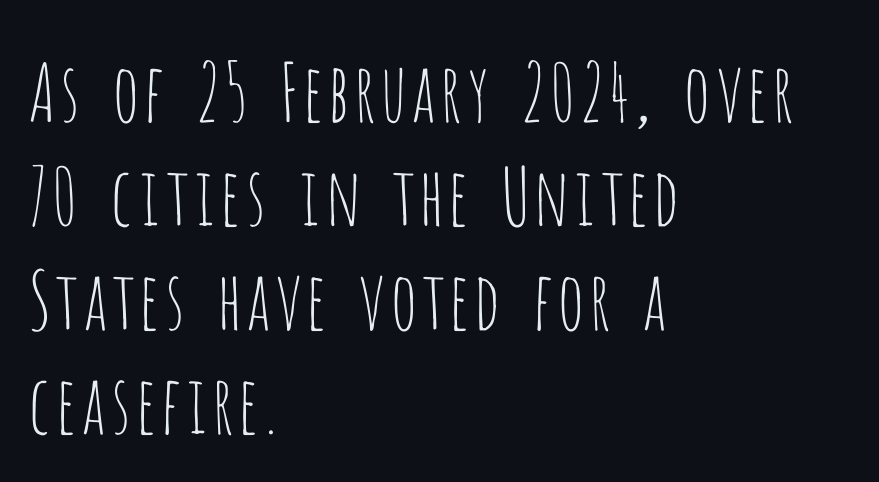
The image shows 80 px thin, condensed sans-serif type, upright; set left-aligned, normal line spacing (1.3x), normal letter spacing, not underlined; low stroke contrast and a large x-height.
